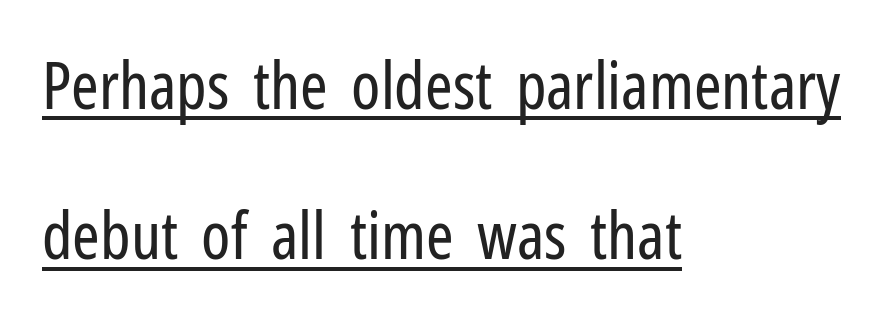
The image shows 66 px regular-weight, condensed sans-serif type, upright; set left-aligned, loose line spacing (2.28x), normal letter spacing, underlined; low stroke contrast and a medium x-height.
